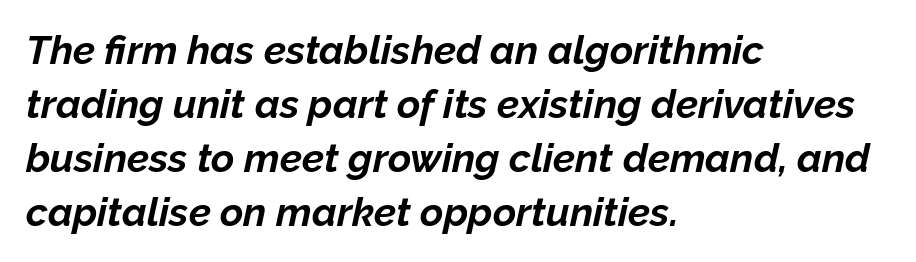
{"italic": "yes", "lean": "right", "slant_degrees": 12, "bold": "yes", "weight": "bold", "width": "normal", "stroke_contrast": "low", "x_height": "medium", "monospaced": "no", "underline": "no", "align": "left", "line_spacing": "normal", "line_spacing_ratio": 1.35, "letter_spacing": "normal", "letter_spacing_em": 0.0, "glyph_px": 40}
